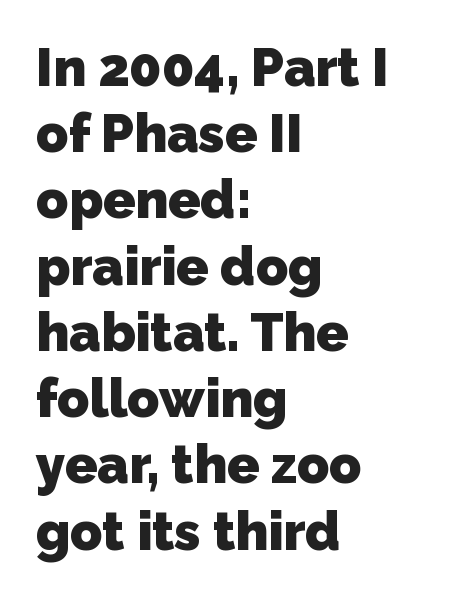
Q: Is the text bold? A: Yes.
Q: Is the typeface a serif or a sans-serif typeface? A: Sans-serif.
Q: Is the text underlined? A: No.
Q: How is the paragraph aligned? A: Left-aligned.
Q: Is the spacing between letters normal or unusually wide? A: Normal.
Q: Is the spacing between lines tight, normal or loose? A: Normal.
Q: Width (condensed, normal, or wide)? A: Normal.
Q: Stroke contrast? A: Low.
Q: x-height? A: Medium.
Q: Monospaced? A: No.
